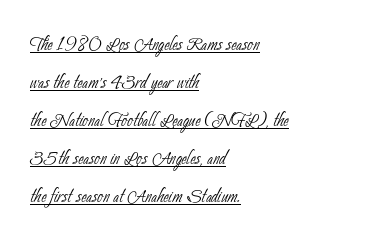
{"bold": "no", "underline": "yes", "align": "left", "line_spacing": "normal", "line_spacing_ratio": 1.52, "letter_spacing": "normal", "letter_spacing_em": 0.0, "glyph_px": 25}
